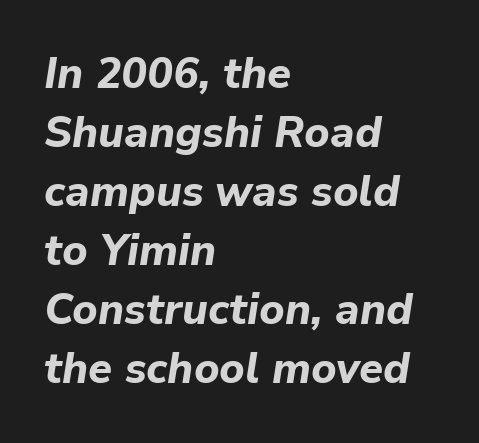
A typesetter would call this zero additional tracking. The characters look thick and weighty, a clear bold. The passage shown stacks its lines at a standard gap. This sample has the flowing, uneven cadence of proportional lettering.
